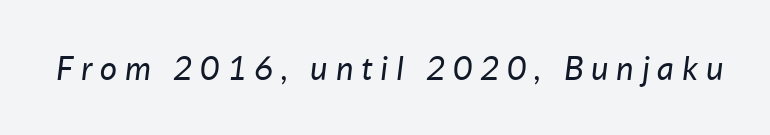
The image shows 33 px regular-weight type, italic (leaning right); set unusually wide letter spacing (+0.24 em), not underlined; low stroke contrast and a medium x-height.
